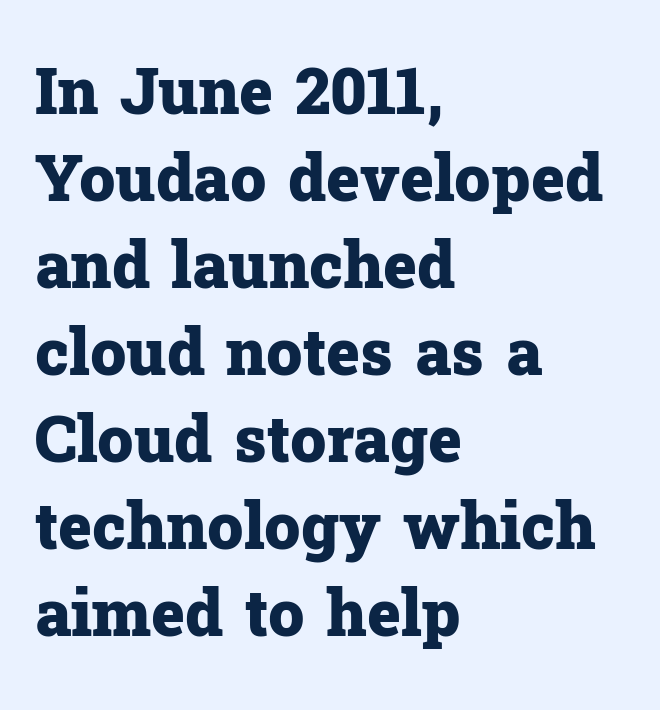
Q: Is the text bold? A: Yes.
Q: Is the text italic (slanted)? A: No, it is upright.
Q: Is the typeface a serif or a sans-serif typeface? A: Serif.
Q: Is the text underlined? A: No.
Q: How is the paragraph aligned? A: Left-aligned.
Q: Is the spacing between letters normal or unusually wide? A: Normal.
Q: Is the spacing between lines tight, normal or loose? A: Normal.
Q: Width (condensed, normal, or wide)? A: Normal.
Q: Stroke contrast? A: Low.
Q: x-height? A: Medium.
Q: Monospaced? A: No.
